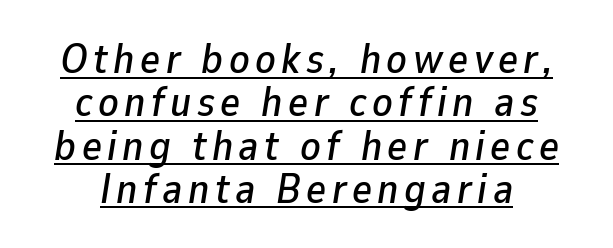
You could barely slide anything between these rows. The passage shown leans; its letterforms are oblique. Visually the block forms a symmetrical silhouette, jagged on both flanks. A typesetter would call this proportional, since set widths differ per character. Honestly, the underline is the first thing you notice here.
